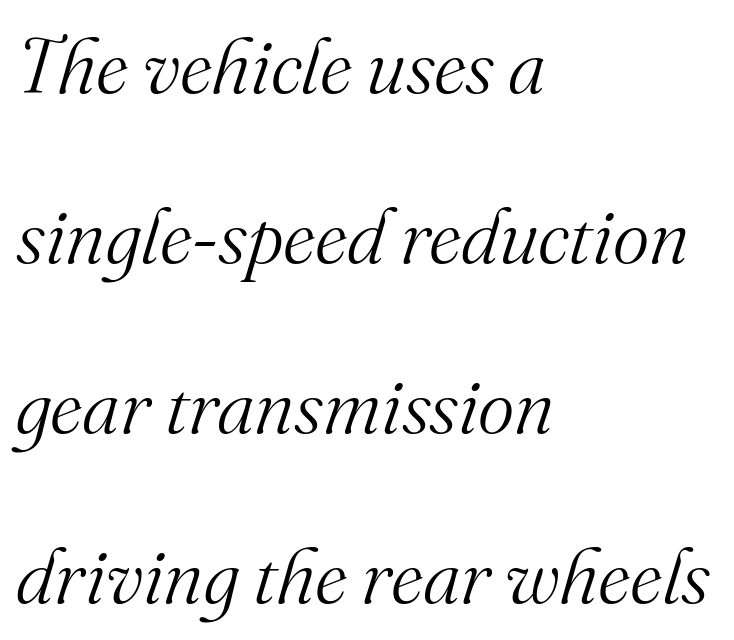
Q: Is the text bold? A: No.
Q: Is the text italic (slanted)? A: Yes, it leans right by about 16 degrees.
Q: Is the typeface a serif or a sans-serif typeface? A: Serif.
Q: Is the text underlined? A: No.
Q: How is the paragraph aligned? A: Left-aligned.
Q: Is the spacing between letters normal or unusually wide? A: Normal.
Q: Is the spacing between lines tight, normal or loose? A: Loose.
Q: Width (condensed, normal, or wide)? A: Normal.
Q: Stroke contrast? A: Medium.
Q: x-height? A: Small.
Q: Monospaced? A: No.
